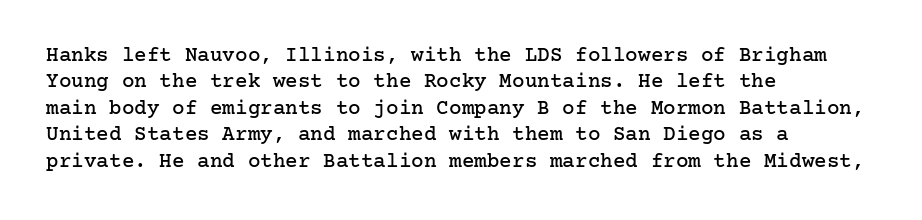
Q: Is the text italic (slanted)? A: No, it is upright.
Q: Is the text underlined? A: No.
Q: How is the paragraph aligned? A: Left-aligned.
Q: Is the spacing between letters normal or unusually wide? A: Normal.
Q: Is the spacing between lines tight, normal or loose? A: Normal.
